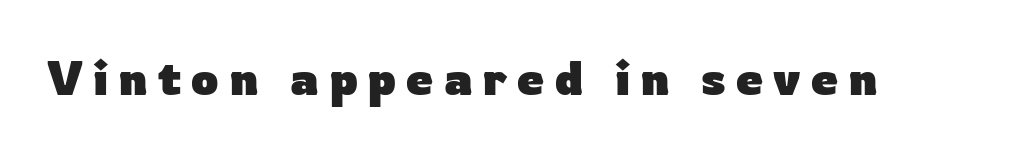
{"serif": "no", "italic": "no", "bold": "yes", "weight": "heavy", "width": "normal", "stroke_contrast": "low", "x_height": "medium", "monospaced": "no", "underline": "no", "letter_spacing": "wide", "letter_spacing_em": 0.21, "glyph_px": 48}
